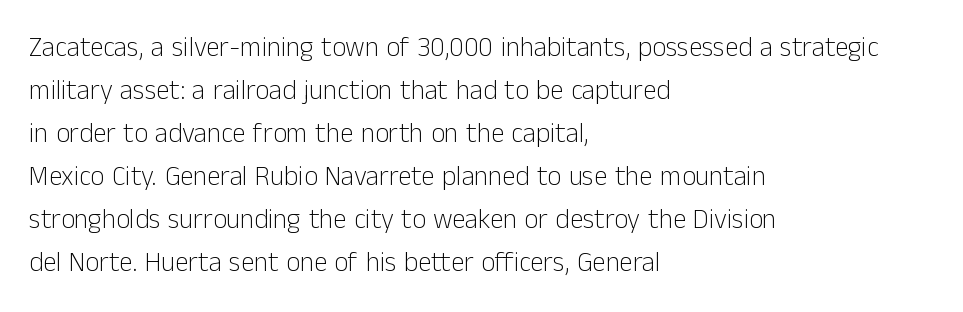
The image shows 27 px text type, upright; set left-aligned, normal line spacing (1.59x), normal letter spacing, not underlined.
